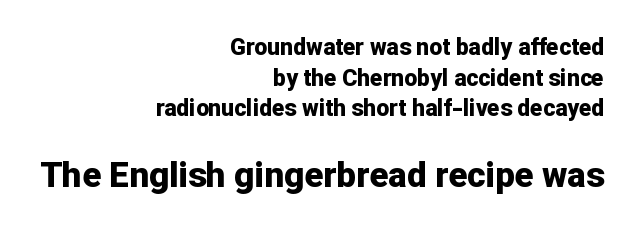
The image shows 35 px bold sans-serif type, upright; set right-aligned, normal line spacing (1.33x), normal letter spacing, not underlined; the second (bottom) block is 1.52x larger; low stroke contrast and a medium x-height.
